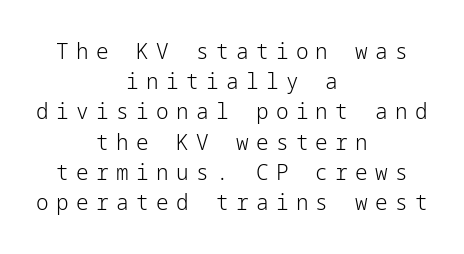
Q: Is the text bold? A: No.
Q: Is the text italic (slanted)? A: No, it is upright.
Q: Is the text underlined? A: No.
Q: How is the paragraph aligned? A: Centered.
Q: Is the spacing between letters normal or unusually wide? A: Unusually wide.
Q: Is the spacing between lines tight, normal or loose? A: Normal.
